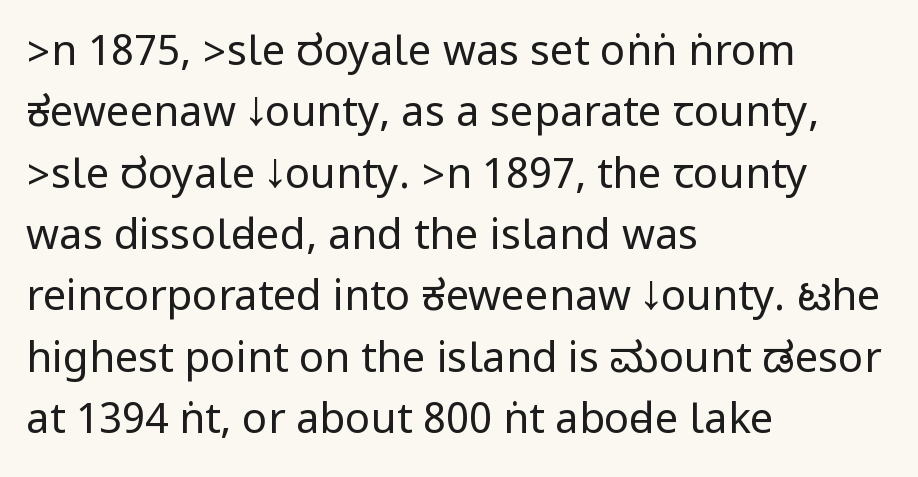
Q: Is the text bold? A: No.
Q: Is the text italic (slanted)? A: No, it is upright.
Q: Is the typeface a serif or a sans-serif typeface? A: Sans-serif.
Q: Is the text underlined? A: No.
Q: How is the paragraph aligned? A: Left-aligned.
Q: Is the spacing between letters normal or unusually wide? A: Normal.
Q: Is the spacing between lines tight, normal or loose? A: Normal.
Q: Width (condensed, normal, or wide)? A: Condensed.
Q: Stroke contrast? A: Low.
